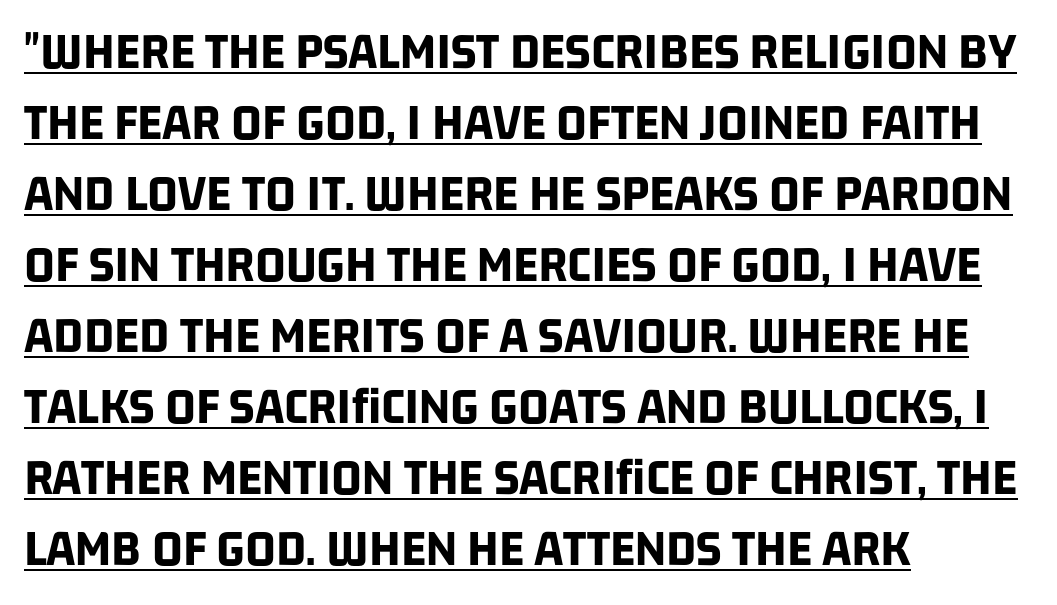
The image shows 53 px bold, condensed sans-serif type; set left-aligned, normal line spacing (1.34x), normal letter spacing, underlined; low stroke contrast and a large x-height.
